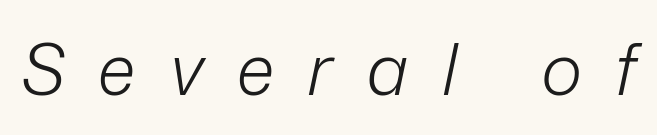
The image shows 71 px light type, italic (leaning right); set unusually wide letter spacing (+0.47 em), not underlined; low stroke contrast and a medium x-height.
